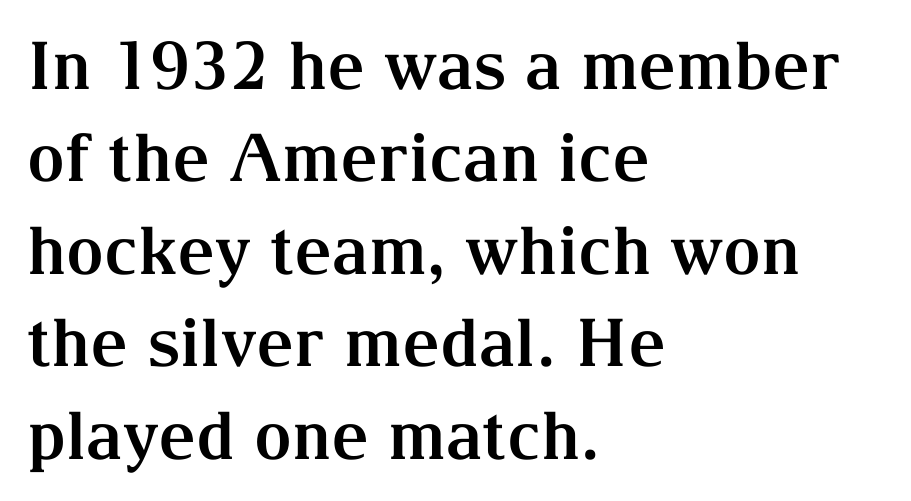
{"serif": "yes", "italic": "no", "bold": "yes", "weight": "bold", "width": "normal", "stroke_contrast": "medium", "x_height": "medium", "monospaced": "no", "underline": "no", "align": "left", "line_spacing": "normal", "line_spacing_ratio": 1.4, "letter_spacing": "normal", "letter_spacing_em": 0.0, "glyph_px": 66}
